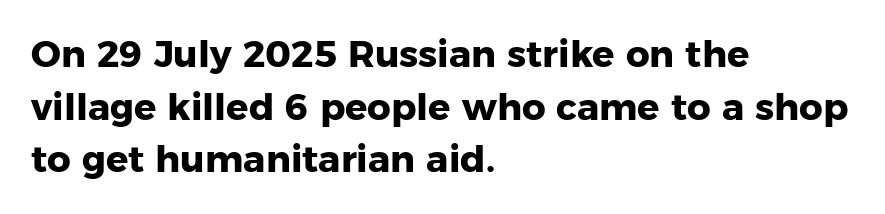
Q: Is the text bold? A: Yes.
Q: Is the text italic (slanted)? A: No, it is upright.
Q: Is the typeface a serif or a sans-serif typeface? A: Sans-serif.
Q: Is the text underlined? A: No.
Q: How is the paragraph aligned? A: Left-aligned.
Q: Is the spacing between letters normal or unusually wide? A: Normal.
Q: Is the spacing between lines tight, normal or loose? A: Normal.
Q: Width (condensed, normal, or wide)? A: Normal.
Q: Stroke contrast? A: Low.
Q: x-height? A: Medium.
Q: Monospaced? A: No.
